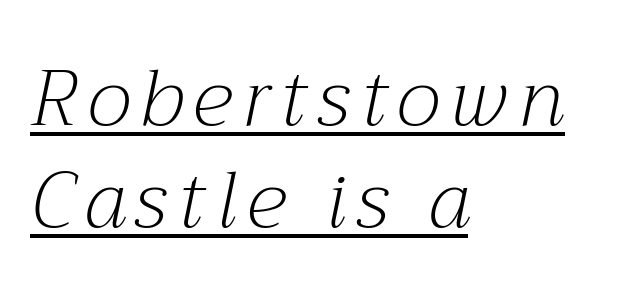
Q: Is the text bold? A: No.
Q: Is the text italic (slanted)? A: Yes, it leans right by about 12 degrees.
Q: Is the typeface a serif or a sans-serif typeface? A: Serif.
Q: Is the text underlined? A: Yes.
Q: How is the paragraph aligned? A: Left-aligned.
Q: Is the spacing between lines tight, normal or loose? A: Normal.
Q: Width (condensed, normal, or wide)? A: Normal.
Q: Stroke contrast? A: Medium.
Q: x-height? A: Medium.
Q: Monospaced? A: No.
